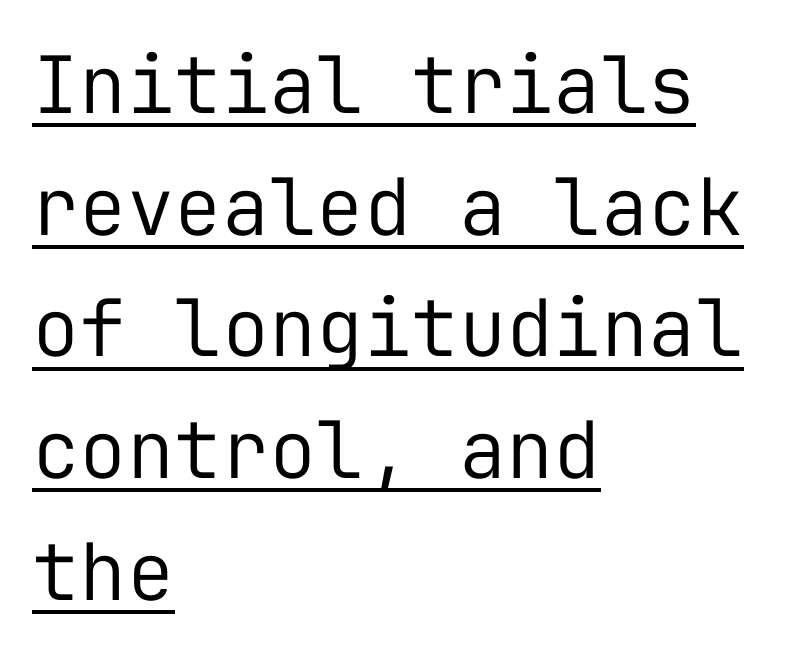
Q: Is the text bold? A: No.
Q: Is the text italic (slanted)? A: No, it is upright.
Q: Is the typeface a serif or a sans-serif typeface? A: Sans-serif.
Q: Is the text underlined? A: Yes.
Q: How is the paragraph aligned? A: Left-aligned.
Q: Is the spacing between letters normal or unusually wide? A: Normal.
Q: Is the spacing between lines tight, normal or loose? A: Normal.
Q: Width (condensed, normal, or wide)? A: Normal.
Q: Stroke contrast? A: Low.
Q: x-height? A: Medium.
Q: Monospaced? A: Yes.
